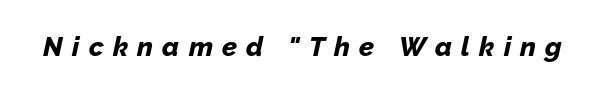
Would a proofreader flag this as italicized? Yes. The letters are spread apart with noticeably loose tracking. Rule under the text: the space is simply empty. Set as a true bold cut, around the 700 mark.
